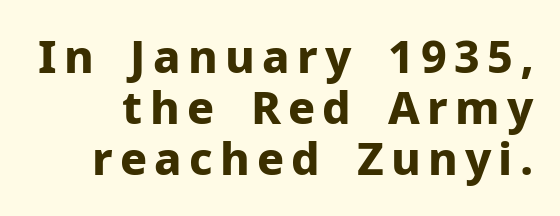
Q: Is the text bold? A: Yes.
Q: Is the text italic (slanted)? A: No, it is upright.
Q: Is the typeface a serif or a sans-serif typeface? A: Sans-serif.
Q: Is the text underlined? A: No.
Q: Is the spacing between lines tight, normal or loose? A: Tight.
Q: Width (condensed, normal, or wide)? A: Normal.
Q: Stroke contrast? A: Low.
Q: x-height? A: Medium.
Q: Monospaced? A: No.
